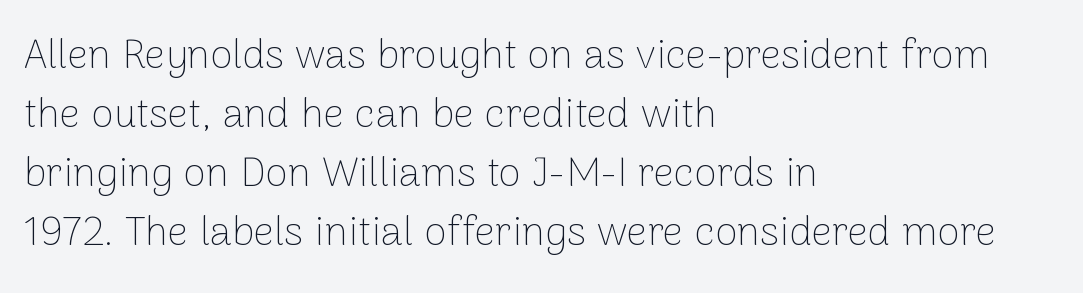
The compositor pushed each line to the left boundary. The designer left line spacing at the default. The strokes carry an ordinary text weight at most. Descender tails drop into unmarked territory.
